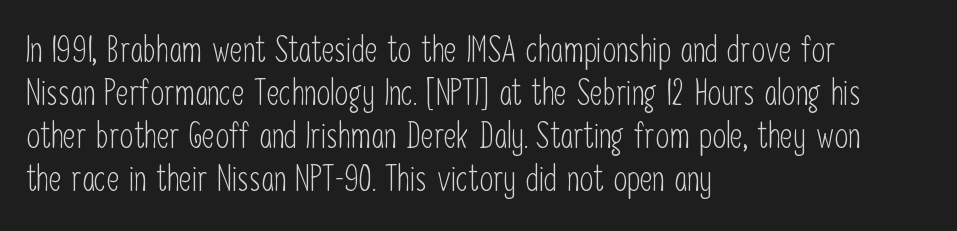
Where is the straight margin? On the left. Decoration check: the copy has no underline. Notice how the stems are strictly vertical — no italics here. Serif or sans? Sans — the stroke terminals are bare. Proportional: the letters do not fall into vertical columns.
